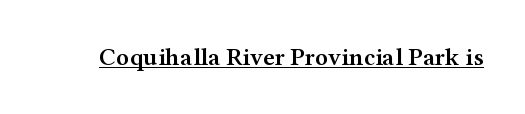
The image shows 25 px text type, upright; set normal letter spacing, underlined.
